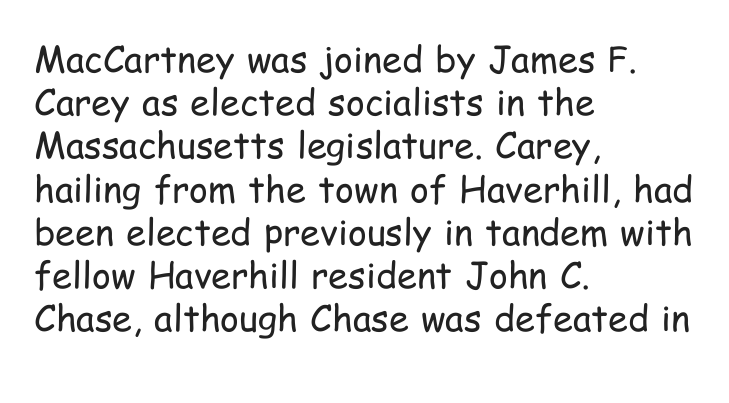
The image shows 36 px regular-weight, condensed sans-serif type, upright; set left-aligned, line spacing 1.2x, normal letter spacing, not underlined; low stroke contrast and a medium x-height.
